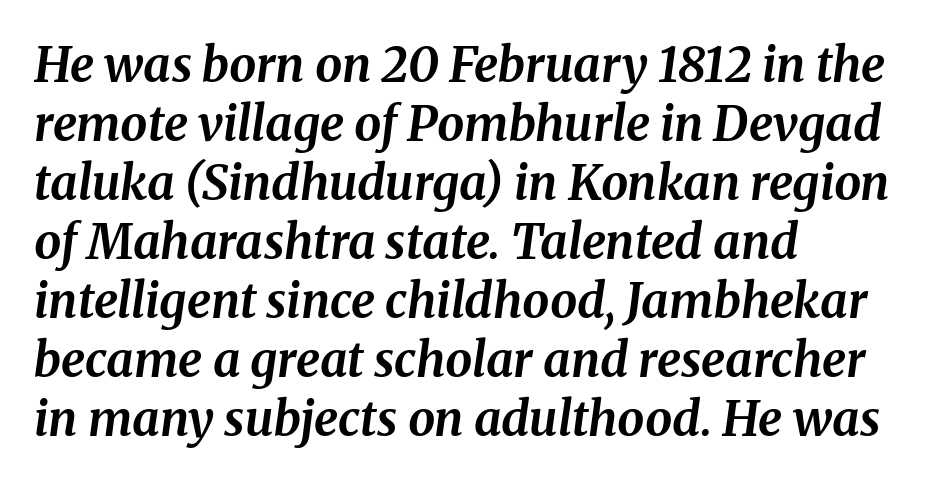
{"italic": "yes", "lean": "right", "slant_degrees": 8, "bold": "yes", "weight": "bold", "width": "normal", "stroke_contrast": "medium", "x_height": "medium", "monospaced": "no", "underline": "no", "align": "left", "line_spacing_ratio": 1.23, "letter_spacing": "normal", "letter_spacing_em": 0.0, "glyph_px": 48}
